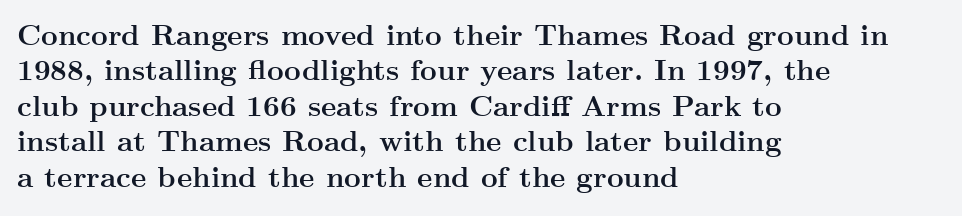
Q: Is the text bold? A: Yes.
Q: Is the text italic (slanted)? A: No, it is upright.
Q: Is the typeface a serif or a sans-serif typeface? A: Serif.
Q: Is the text underlined? A: No.
Q: How is the paragraph aligned? A: Left-aligned.
Q: Is the spacing between letters normal or unusually wide? A: Normal.
Q: Width (condensed, normal, or wide)? A: Wide.
Q: Stroke contrast? A: Medium.
Q: x-height? A: Small.
Q: Monospaced? A: No.
